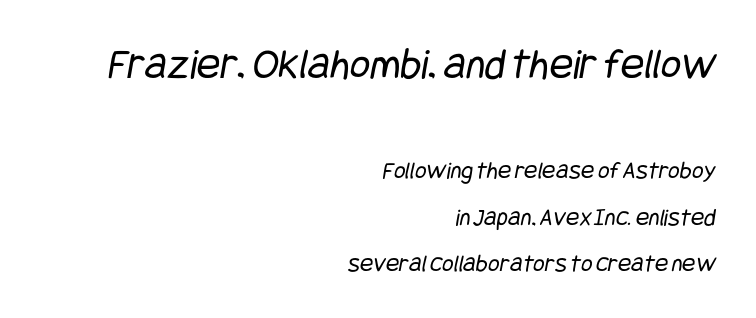
The cut favours lightness, reaching ordinary text weight at its darkest. The letters carry no serifs — their stems end cleanly without finishing strokes. In this sample the first text group is rendered at the bigger scale. The passage shown is not underscored anywhere. The line texture is even and compact thanks to regular tracking. The setting favours the right margin, as signatures and pull-quotes sometimes do.
